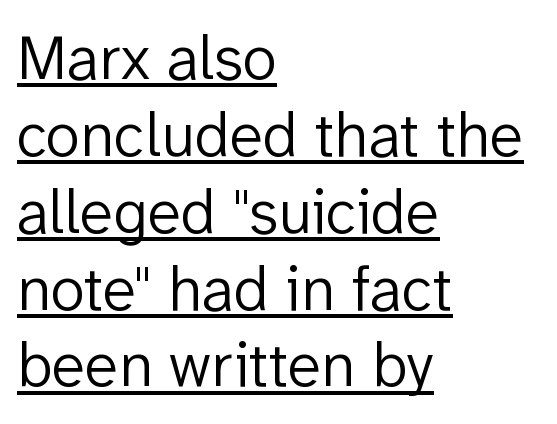
Q: Is the text bold? A: No.
Q: Is the text italic (slanted)? A: No, it is upright.
Q: Is the typeface a serif or a sans-serif typeface? A: Sans-serif.
Q: Is the text underlined? A: Yes.
Q: How is the paragraph aligned? A: Left-aligned.
Q: Is the spacing between letters normal or unusually wide? A: Normal.
Q: Width (condensed, normal, or wide)? A: Normal.
Q: Stroke contrast? A: Low.
Q: x-height? A: Medium.
Q: Monospaced? A: No.
